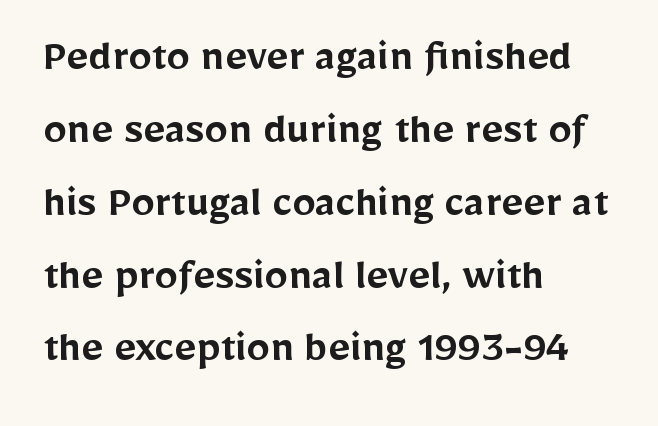
Glyph-to-glyph distance matches everyday printed text. The typesetting leans somewhat heavy: a semibold. A typesetter would call this proportional, since set widths differ per character. Casual observation: everything's shoved over to the left. Line spacing here is normal.
